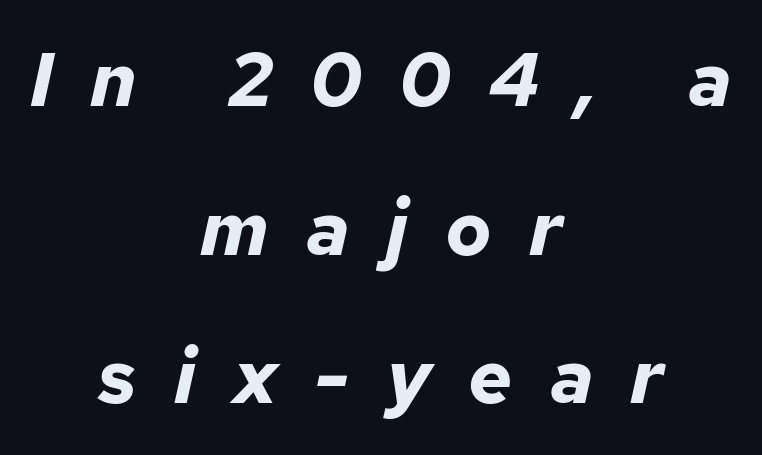
The image shows 77 px bold type, italic (leaning right); set centered, loose line spacing (1.93x), unusually wide letter spacing (+0.48 em), not underlined; low stroke contrast and a medium x-height.
